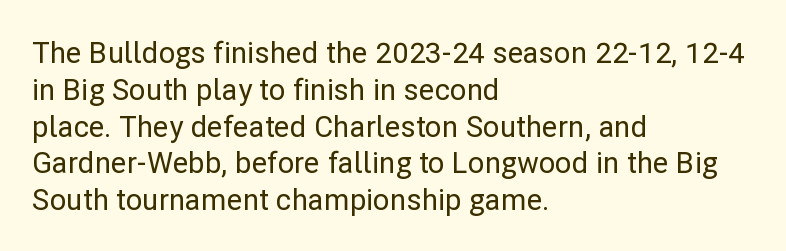
The image shows 29 px sans-serif type, upright; set left-aligned, normal line spacing (1.27x), normal letter spacing, not underlined; low stroke contrast and a medium x-height.
